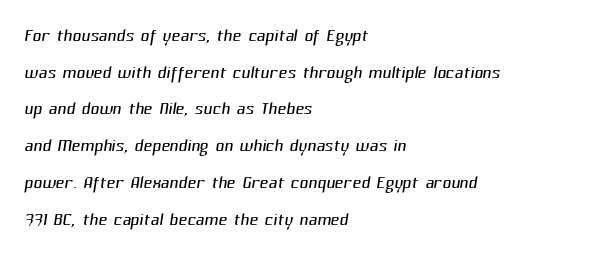
{"bold": "no", "underline": "no", "align": "left", "line_spacing": "normal", "line_spacing_ratio": 1.53, "letter_spacing": "normal", "letter_spacing_em": 0.0, "glyph_px": 24}
